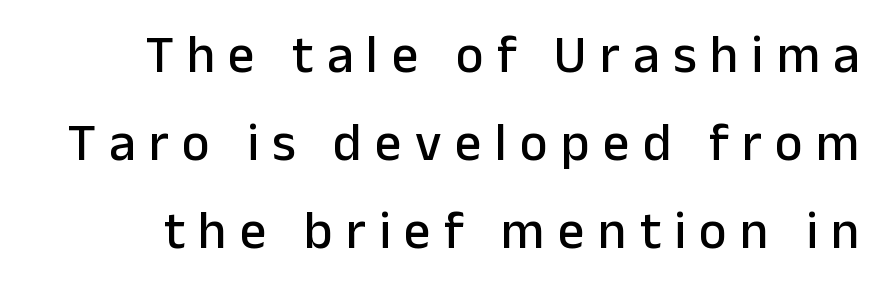
{"serif": "no", "italic": "no", "width": "normal", "stroke_contrast": "low", "x_height": "medium", "monospaced": "no", "underline": "no", "line_spacing": "normal", "line_spacing_ratio": 1.66, "letter_spacing": "wide", "letter_spacing_em": 0.25, "glyph_px": 53}
